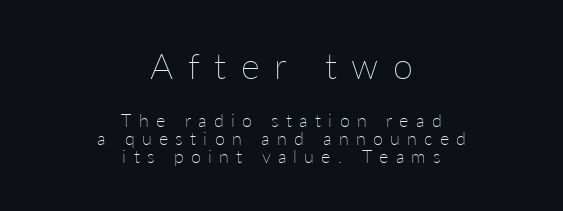
{"italic": "no", "bold": "no", "weight": "thin", "width": "normal", "stroke_contrast": "low", "x_height": "medium", "monospaced": "no", "underline": "no", "align": "center", "line_spacing": "tight", "line_spacing_ratio": 1.02, "letter_spacing": "wide", "letter_spacing_em": 0.4, "larger_block": "first", "size_ratio": 2.0, "glyph_px": 36}
